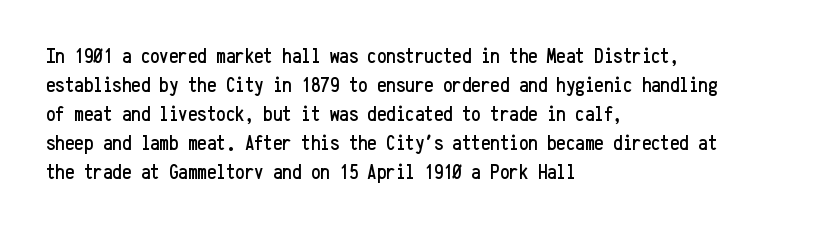
Q: Is the text italic (slanted)? A: No, it is upright.
Q: Is the text underlined? A: No.
Q: How is the paragraph aligned? A: Left-aligned.
Q: Is the spacing between letters normal or unusually wide? A: Normal.
Q: Is the spacing between lines tight, normal or loose? A: Normal.
